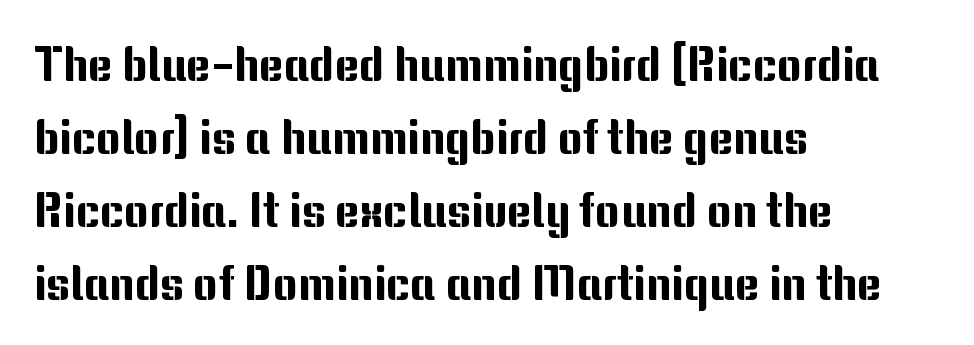
{"serif": "no", "italic": "no", "width": "normal", "stroke_contrast": "medium", "x_height": "medium", "monospaced": "no", "underline": "no", "align": "left", "line_spacing": "normal", "line_spacing_ratio": 1.55, "letter_spacing": "normal", "letter_spacing_em": 0.0, "glyph_px": 47}
